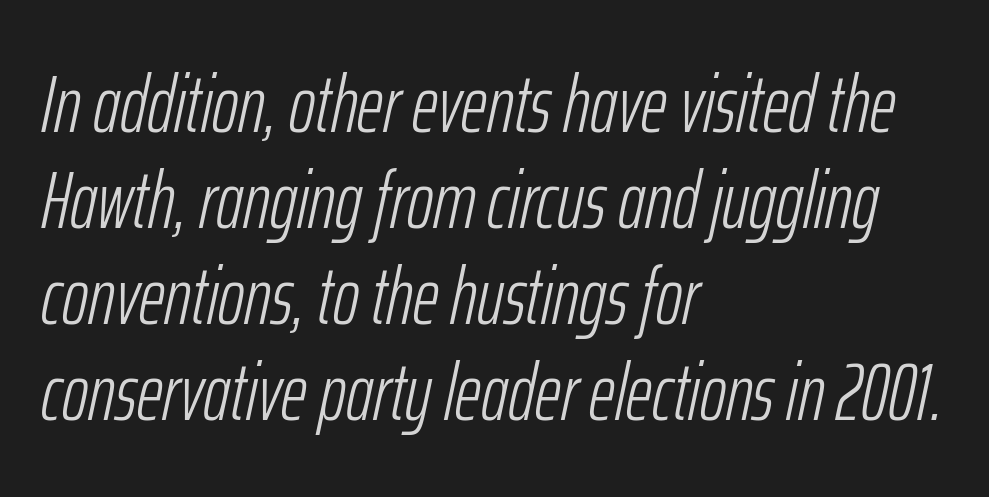
Summary of weight: not heavy and not bold. The typography opts for an oblique posture over an upright one. Here the glyphs are tracked normally, forming tight word shapes. Notice how the passage keeps a crisp vertical edge on the left only.
